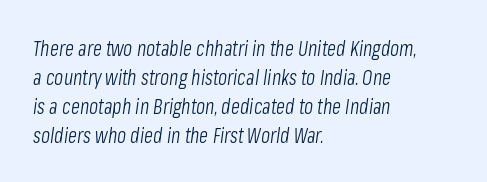
{"italic": "yes", "lean": "right", "slant_degrees": 8, "bold": "no", "underline": "no", "align": "left", "line_spacing": "normal", "line_spacing_ratio": 1.38, "letter_spacing": "normal", "letter_spacing_em": 0.0, "glyph_px": 21}
